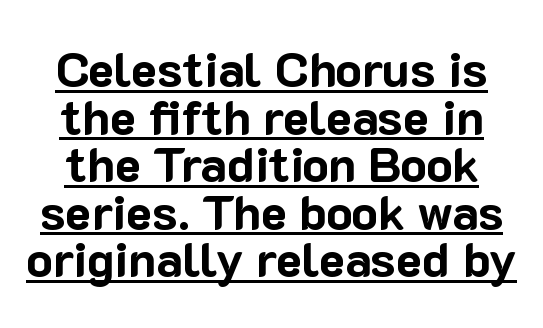
Q: Is the text bold? A: Yes.
Q: Is the text italic (slanted)? A: No, it is upright.
Q: Is the typeface a serif or a sans-serif typeface? A: Sans-serif.
Q: Is the text underlined? A: Yes.
Q: How is the paragraph aligned? A: Centered.
Q: Is the spacing between letters normal or unusually wide? A: Normal.
Q: Is the spacing between lines tight, normal or loose? A: Tight.
Q: Width (condensed, normal, or wide)? A: Normal.
Q: Stroke contrast? A: Low.
Q: x-height? A: Medium.
Q: Monospaced? A: No.
